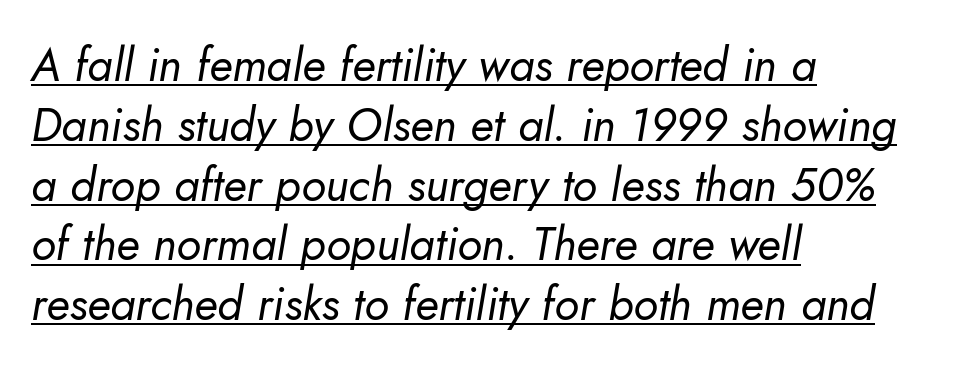
The image shows 46 px regular-weight type, italic (leaning right); set left-aligned, normal line spacing (1.3x), normal letter spacing, underlined; low stroke contrast and a small x-height.
